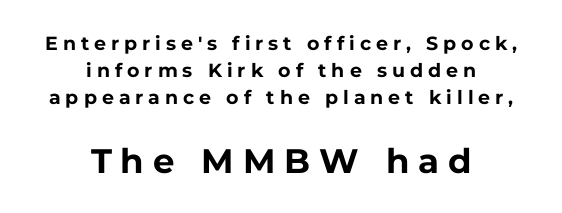
The tracking reads as deliberately expanded to a designer's eye. The specimen reads as upright at a glance. Whoever set this chose a conventional vertical rhythm. A student would notice the bottom passage is typeset larger than what precedes it.
